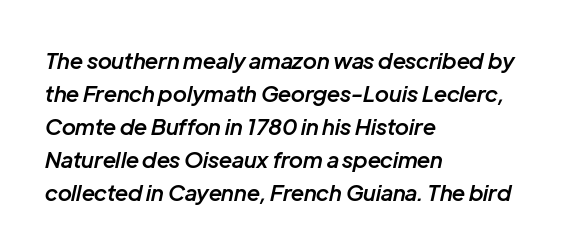
The image shows 22 px text type, italic (leaning right); set left-aligned, normal line spacing (1.5x), normal letter spacing, not underlined.
